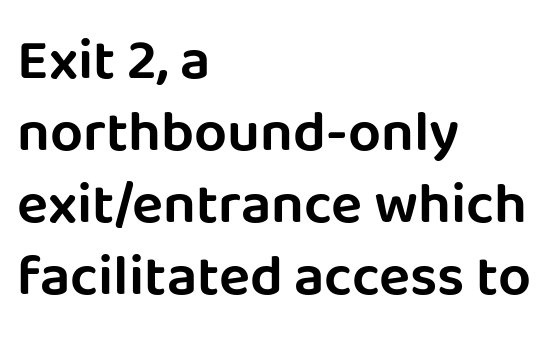
Q: Is the text italic (slanted)? A: No, it is upright.
Q: Is the typeface a serif or a sans-serif typeface? A: Sans-serif.
Q: Is the text underlined? A: No.
Q: How is the paragraph aligned? A: Left-aligned.
Q: Is the spacing between letters normal or unusually wide? A: Normal.
Q: Width (condensed, normal, or wide)? A: Normal.
Q: Stroke contrast? A: Low.
Q: x-height? A: Large.
Q: Monospaced? A: No.
